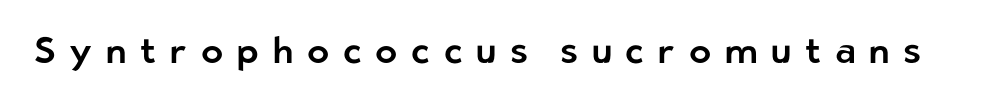
Caption: expanded tracking, letters set apart. This rendering features lettering with no underline. To sum up the face: it is a sans, with no serifs. The rendering uses natural spacing where letterforms have individual widths. Ascenders rise straight up at ninety degrees.
